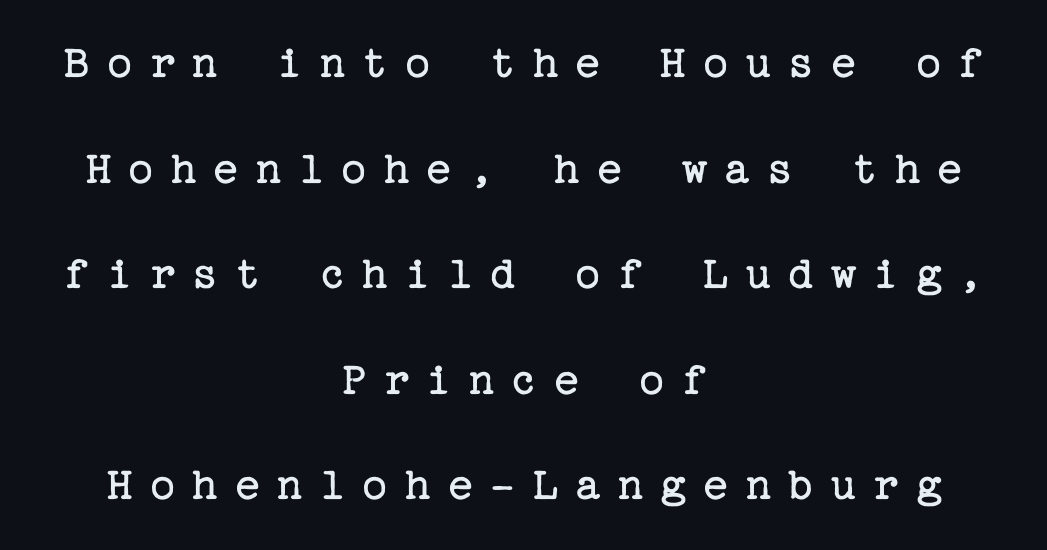
Does extra space separate the letters? Yes, quite a lot of it. Stroke terminals: seriffed. Teacher's note: observe the equal gaps on both sides — that is centered alignment. If you drew a line through each stem, it would be perfectly vertical. These lines stand farther apart than default settings would place them. Check under the words: just untouched page.
